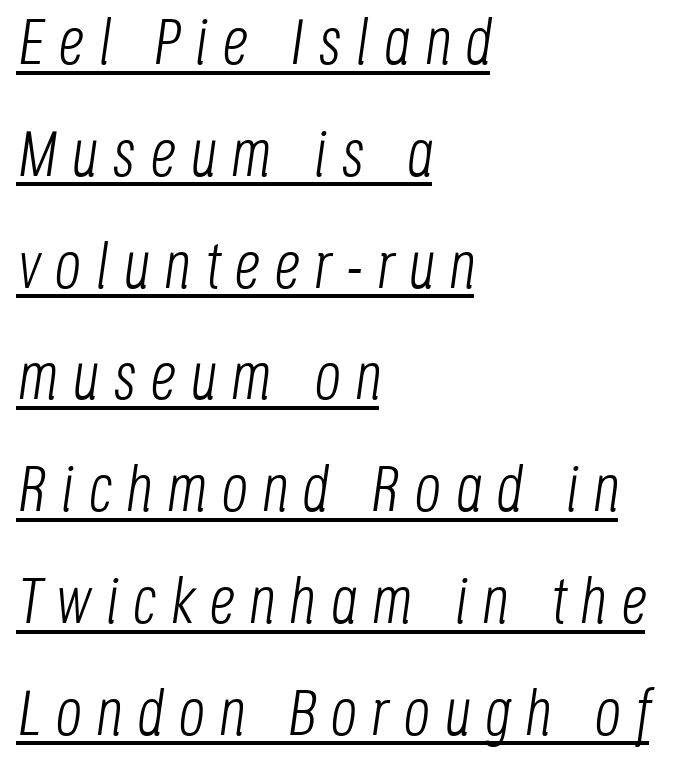
{"italic": "yes", "lean": "right", "slant_degrees": 8, "bold": "no", "weight": "light", "width": "condensed", "stroke_contrast": "low", "x_height": "large", "monospaced": "no", "underline": "yes", "align": "left", "line_spacing_ratio": 1.72, "letter_spacing": "wide", "letter_spacing_em": 0.22, "glyph_px": 65}
